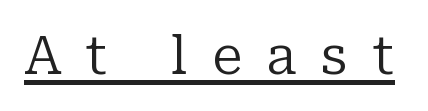
The letters are spread apart with noticeably loose tracking. Proportional: the letters do not fall into vertical columns. The rendered words wear a rule along their underside. This is the regular roman posture of the typeface. I'd call this a serif setting — the letters wear small feet. No chunkiness to these letters — they're not bold.
